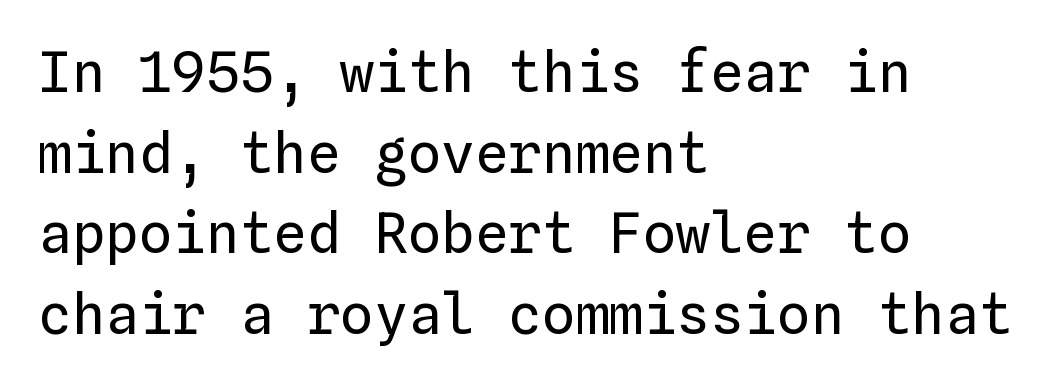
The image shows 56 px regular-weight type, upright, monospaced; set left-aligned, normal line spacing (1.44x), normal letter spacing, not underlined; low stroke contrast and a medium x-height.
